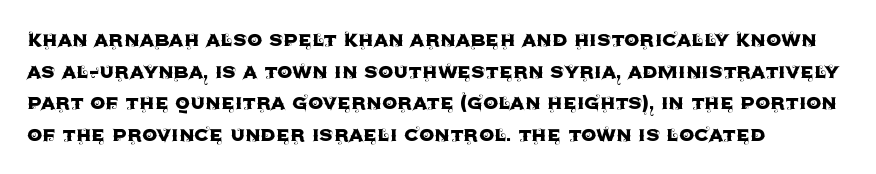
Q: Is the text italic (slanted)? A: No, it is upright.
Q: Is the text underlined? A: No.
Q: How is the paragraph aligned? A: Left-aligned.
Q: Is the spacing between letters normal or unusually wide? A: Normal.
Q: Is the spacing between lines tight, normal or loose? A: Normal.
